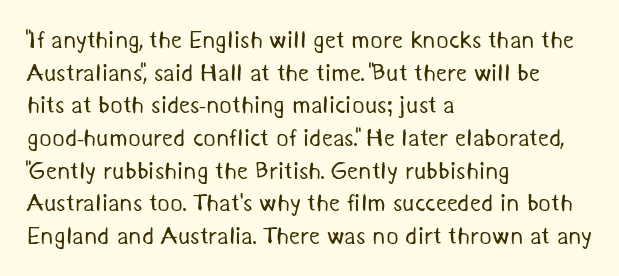
{"bold": "no", "underline": "no", "align": "left", "line_spacing": "normal", "line_spacing_ratio": 1.36, "letter_spacing": "normal", "letter_spacing_em": 0.0, "glyph_px": 24}
